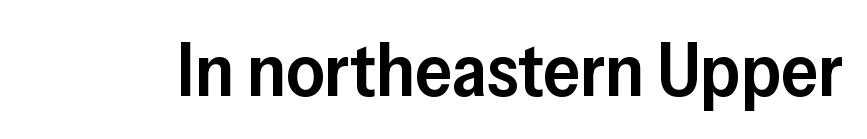
This rendering features lettering with no underline. The typography opts for an upright posture over an oblique one. Honestly, the letter spacing is just normal — you wouldn't notice it. A typesetter would call this proportional, since set widths differ per character. A fair bit of extra ink — the face is semibold, not bold.
